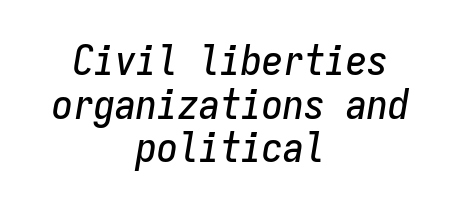
{"italic": "yes", "lean": "right", "slant_degrees": 9, "width": "condensed", "stroke_contrast": "low", "x_height": "medium", "monospaced": "yes", "underline": "no", "align": "center", "line_spacing": "tight", "line_spacing_ratio": 1.04, "letter_spacing": "normal", "letter_spacing_em": 0.0, "glyph_px": 42}
